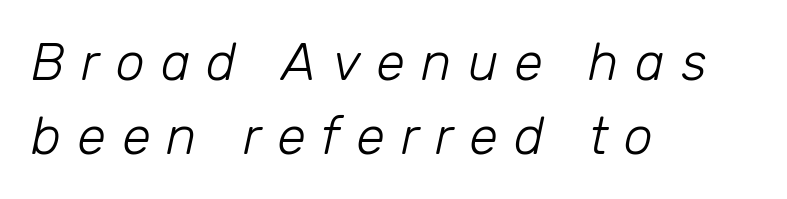
{"italic": "yes", "lean": "right", "slant_degrees": 12, "bold": "no", "weight": "light", "width": "normal", "stroke_contrast": "low", "x_height": "medium", "monospaced": "no", "underline": "no", "align": "left", "line_spacing": "normal", "line_spacing_ratio": 1.43, "letter_spacing": "wide", "letter_spacing_em": 0.31, "glyph_px": 52}
